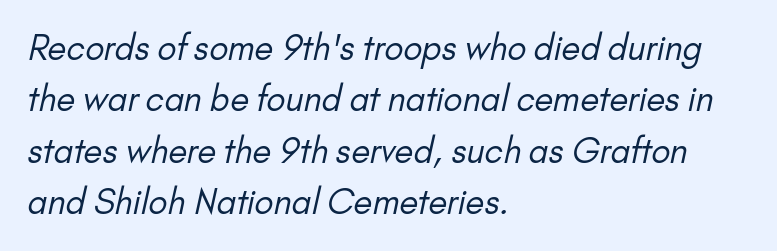
The image shows 34 px regular-weight sans-serif type; set left-aligned, normal line spacing (1.51x), normal letter spacing, not underlined; low stroke contrast and a small x-height.
